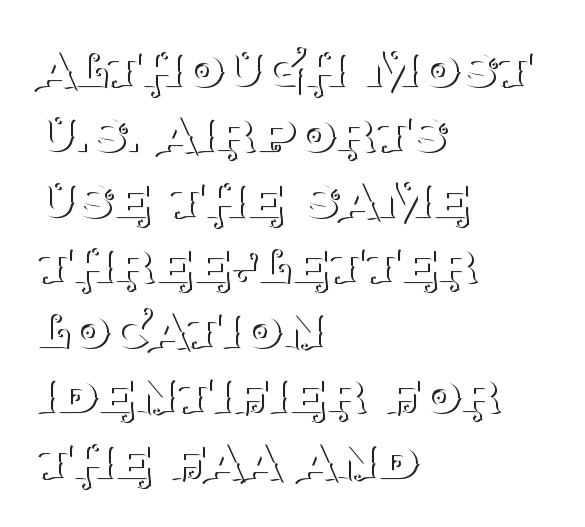
{"serif": "yes", "italic": "no", "bold": "no", "weight": "thin", "width": "normal", "stroke_contrast": "medium", "x_height": "large", "monospaced": "no", "underline": "no", "align": "left", "line_spacing": "tight", "line_spacing_ratio": 1.02, "letter_spacing": "normal", "letter_spacing_em": 0.0, "glyph_px": 64}
